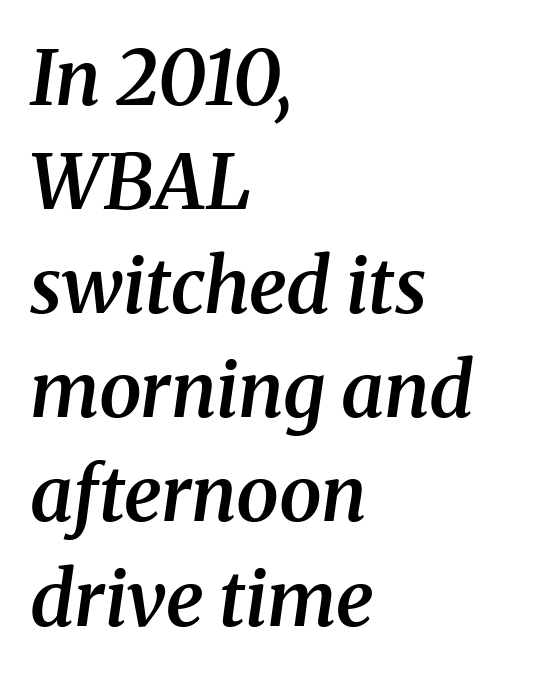
The face used here is a semibold: visibly heavier than regular, lighter than bold. Honestly, the letter spacing is just normal — you wouldn't notice it. Proportional: the letters do not fall into vertical columns. Type without underlining. Are there feet on the stems? There are — it's a serif.
